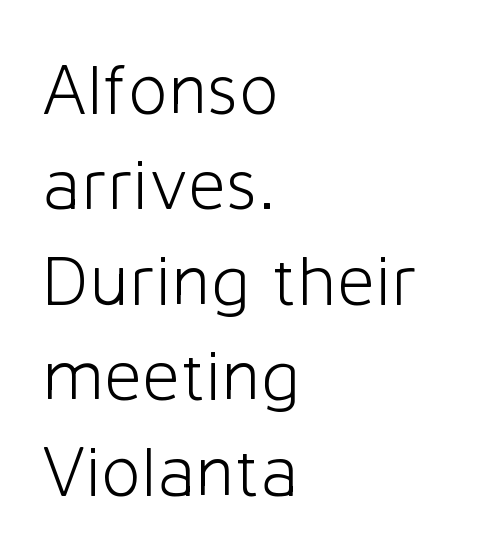
{"serif": "no", "italic": "no", "bold": "no", "weight": "light", "width": "normal", "stroke_contrast": "low", "x_height": "medium", "monospaced": "no", "underline": "no", "align": "left", "line_spacing": "normal", "line_spacing_ratio": 1.29, "letter_spacing": "normal", "letter_spacing_em": 0.0, "glyph_px": 74}
